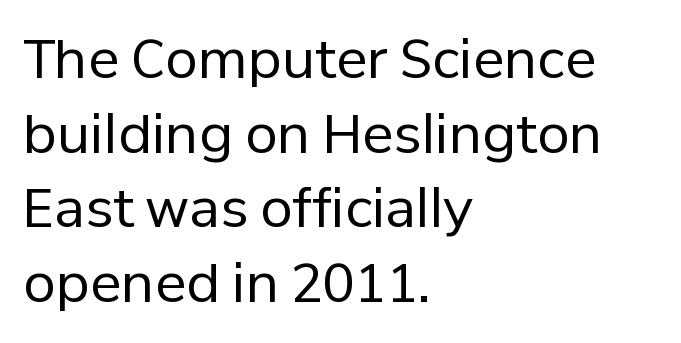
Unlike a traditional serif, this face leaves its strokes unadorned. Does the leading feel generous? No, just average. The characters are drawn with everyday or finer stroke widths. This sample uses plain, unmodified letter spacing.
